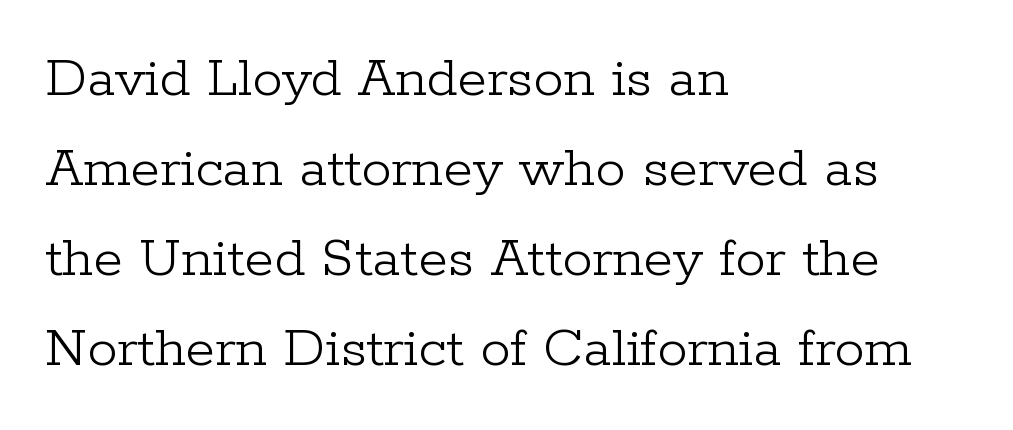
The image shows 60 px light serif type, upright; set left-aligned, normal line spacing (1.5x), normal letter spacing, not underlined; low stroke contrast and a medium x-height.
